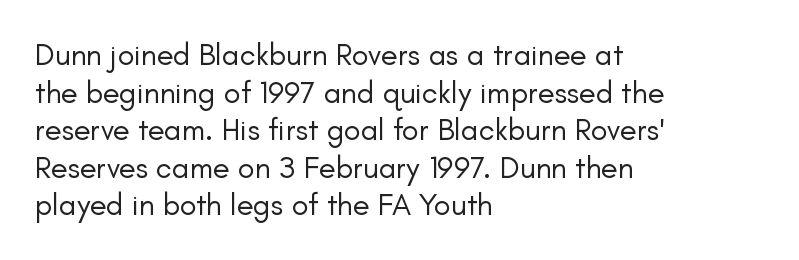
{"serif": "no", "italic": "no", "bold": "no", "weight": "regular", "width": "normal", "stroke_contrast": "low", "x_height": "small", "monospaced": "no", "underline": "no", "align": "left", "line_spacing_ratio": 1.21, "letter_spacing": "normal", "letter_spacing_em": 0.0, "glyph_px": 31}
